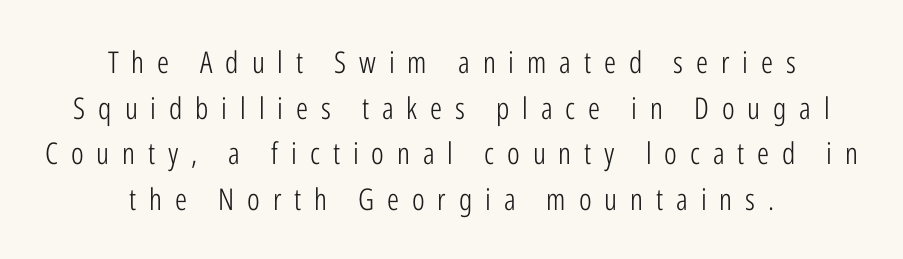
The image shows 30 px light, condensed sans-serif type, upright; set centered, normal line spacing (1.52x), unusually wide letter spacing (+0.43 em), not underlined; low stroke contrast and a medium x-height.
